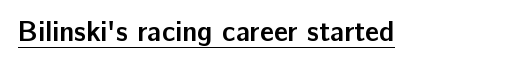
{"serif": "no", "italic": "no", "bold": "yes", "weight": "semibold", "width": "normal", "stroke_contrast": "low", "x_height": "medium", "monospaced": "no", "underline": "yes", "letter_spacing": "normal", "letter_spacing_em": 0.0, "glyph_px": 28}
